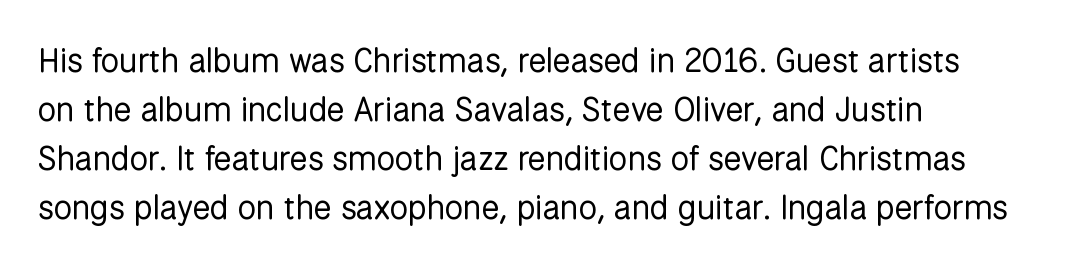
Q: Is the text bold? A: No.
Q: Is the text italic (slanted)? A: No, it is upright.
Q: Is the typeface a serif or a sans-serif typeface? A: Sans-serif.
Q: Is the text underlined? A: No.
Q: How is the paragraph aligned? A: Left-aligned.
Q: Is the spacing between letters normal or unusually wide? A: Normal.
Q: Is the spacing between lines tight, normal or loose? A: Normal.
Q: Width (condensed, normal, or wide)? A: Normal.
Q: Stroke contrast? A: Low.
Q: x-height? A: Medium.
Q: Monospaced? A: No.
